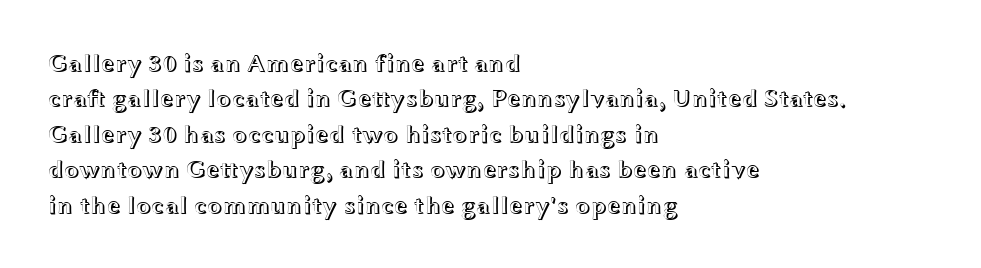
The image shows 25 px text type, upright; set left-aligned, normal line spacing (1.42x), normal letter spacing, not underlined.
